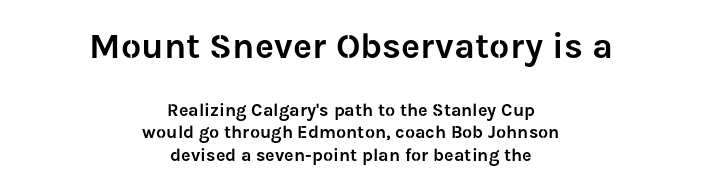
The image shows 36 px sans-serif type, upright; set centered, normal line spacing (1.27x), normal letter spacing, not underlined; the first (top) block is 2.0x larger; low stroke contrast and a medium x-height.
